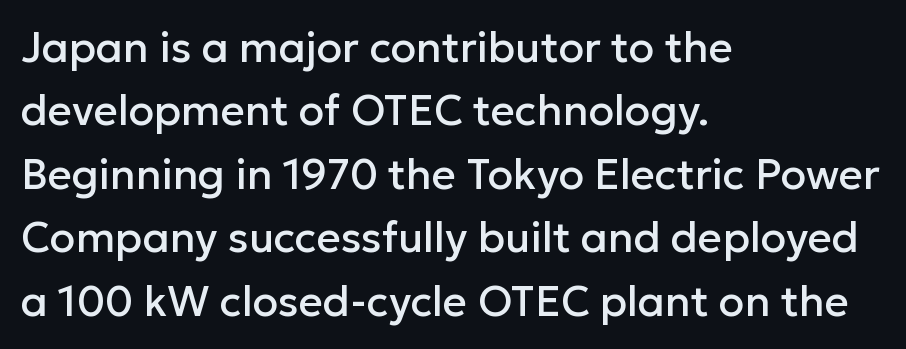
The image shows 42 px sans-serif type, upright; set left-aligned, normal line spacing (1.51x), normal letter spacing, not underlined; low stroke contrast and a medium x-height.
